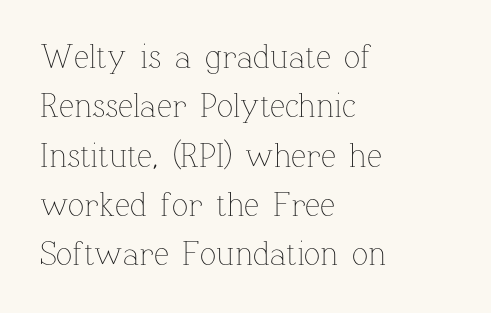
The image shows 34 px thin type, upright; set left-aligned, normal line spacing (1.45x), normal letter spacing, not underlined; low stroke contrast and a medium x-height.
